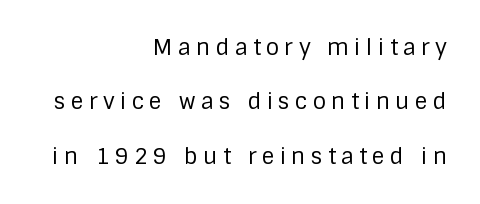
Q: Is the text bold? A: No.
Q: Is the text italic (slanted)? A: No, it is upright.
Q: Is the text underlined? A: No.
Q: How is the paragraph aligned? A: Right-aligned.
Q: Is the spacing between letters normal or unusually wide? A: Unusually wide.
Q: Is the spacing between lines tight, normal or loose? A: Loose.
